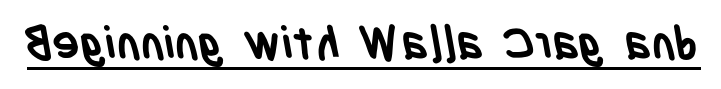
Q: Is the text bold? A: Yes.
Q: Is the typeface a serif or a sans-serif typeface? A: Sans-serif.
Q: Is the text underlined? A: Yes.
Q: Is the spacing between letters normal or unusually wide? A: Normal.
Q: Width (condensed, normal, or wide)? A: Condensed.
Q: Stroke contrast? A: Low.
Q: x-height? A: Large.
Q: Monospaced? A: No.
